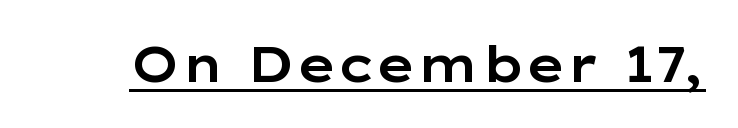
The image shows 49 px wide sans-serif type, upright; set normal letter spacing, underlined; low stroke contrast and a medium x-height.
